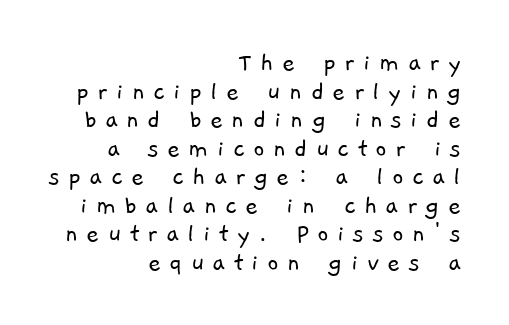
Honestly, there is no underline to notice here at all. The line texture is sparse and dotted thanks to wide tracking. Each new line begins almost immediately beneath the previous one. The font family rendered here belongs to the sans-serif group.
